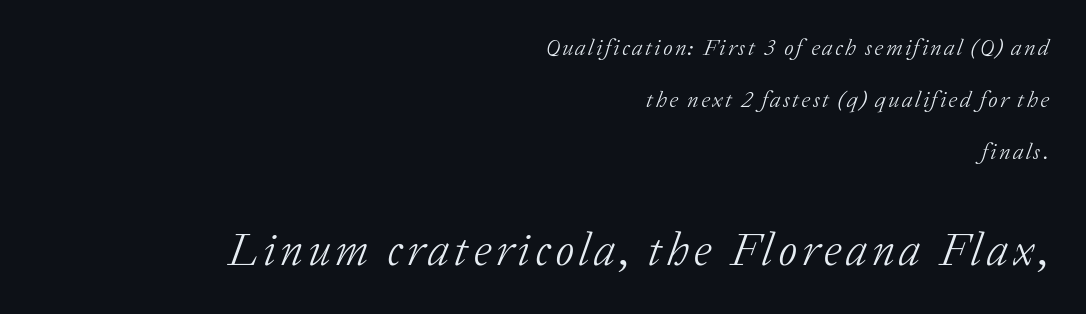
The image shows 46 px light serif type, italic (leaning right); set right-aligned, loose line spacing (2.26x), not underlined; the second (bottom) block is 2.0x larger; low stroke contrast and a medium x-height.
